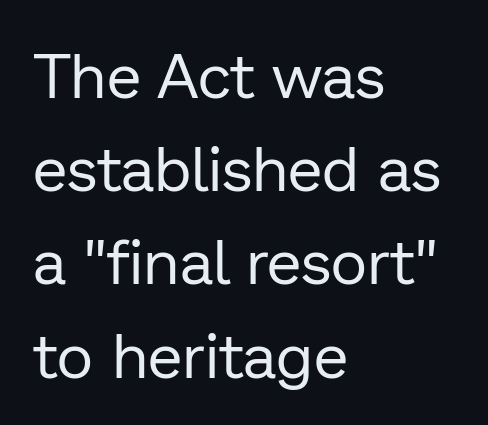
Clear beneath every line of the passage. Letter spacing: default. Short and long lines alike share a common starting point at left. Each letter's strokes conclude bluntly, with no projecting serifs.
